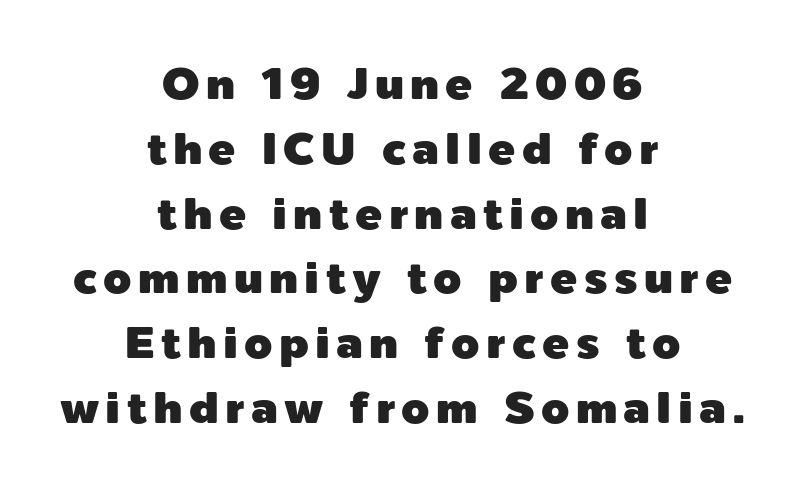
Q: Is the text italic (slanted)? A: No, it is upright.
Q: Is the typeface a serif or a sans-serif typeface? A: Sans-serif.
Q: Is the text underlined? A: No.
Q: How is the paragraph aligned? A: Centered.
Q: Is the spacing between lines tight, normal or loose? A: Normal.
Q: Width (condensed, normal, or wide)? A: Normal.
Q: x-height? A: Medium.
Q: Monospaced? A: No.
